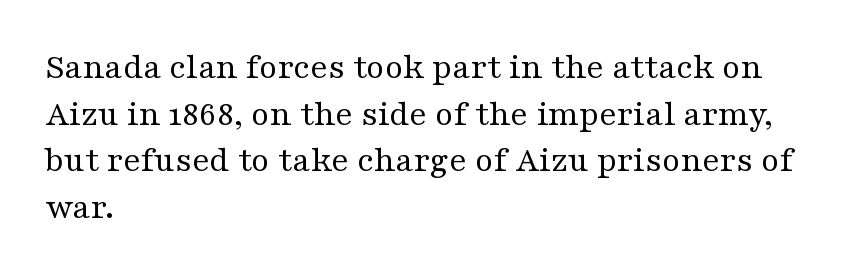
Q: Is the text bold? A: No.
Q: Is the text italic (slanted)? A: No, it is upright.
Q: Is the typeface a serif or a sans-serif typeface? A: Serif.
Q: Is the text underlined? A: No.
Q: How is the paragraph aligned? A: Left-aligned.
Q: Is the spacing between letters normal or unusually wide? A: Normal.
Q: Is the spacing between lines tight, normal or loose? A: Normal.
Q: Width (condensed, normal, or wide)? A: Wide.
Q: Stroke contrast? A: Medium.
Q: x-height? A: Medium.
Q: Monospaced? A: No.
